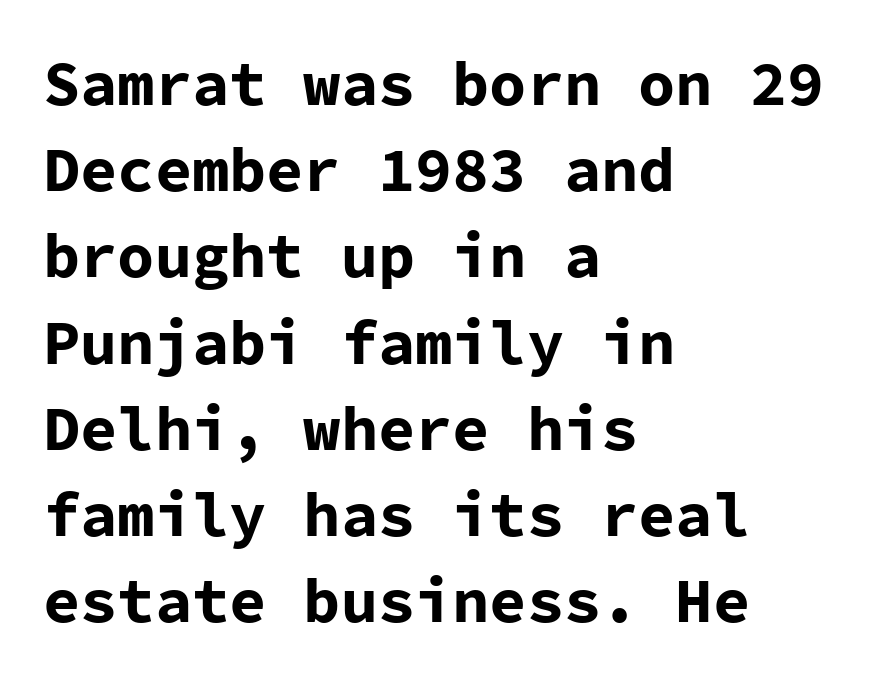
Caption: standard tracking, unaltered. In CSS terms this would be text-align: left. The passage shown is typed in a monospace face where columns stay perfectly aligned. Rows of type keep a routine distance in the vertical direction. Glance below the letters and you will spot only blank space. Is there any slant? The stems are plumb.
